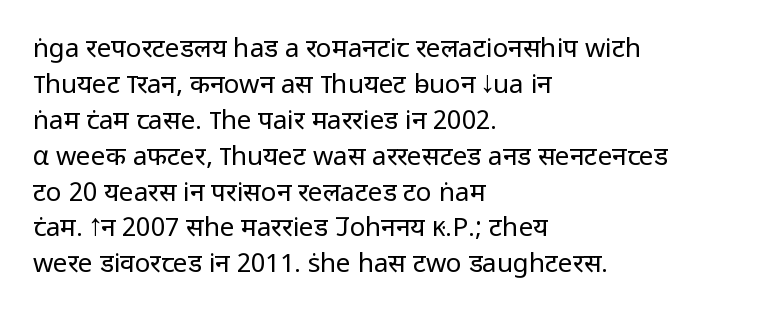
The characters are drawn with everyday or finer stroke widths. Line beginnings align vertically; line endings do not. Rule under the text: the space is simply empty. Words appear dense and cohesive because spacing is normal. Whoever set this chose a conventional vertical rhythm. Rendered with straight, roman letterforms.
